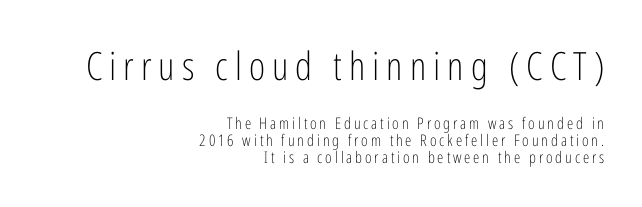
The image shows 39 px light, condensed sans-serif type, upright; set right-aligned, tight line spacing (1.07x), not underlined; the first (top) block is 2.44x larger; low stroke contrast and a medium x-height.
